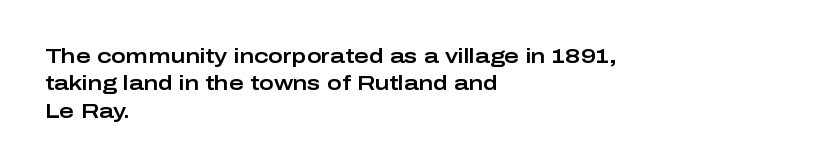
The specimen omits any rule beneath the text block's lines. The face used here is rendered with its standard letterfit. Posture: straight, roman, zero tilt. A student would call this left alignment; a typographer would say flush left, rag right. If you measured baseline to baseline, you'd find a middling distance.
